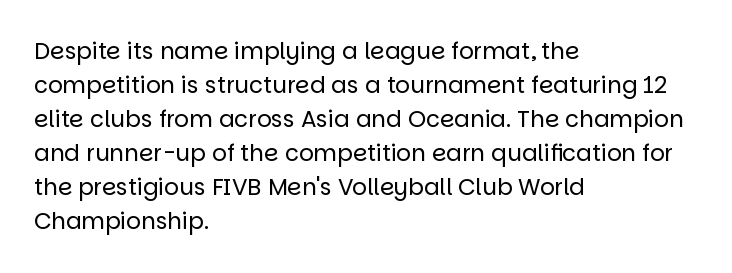
Q: Is the text bold? A: No.
Q: Is the text italic (slanted)? A: No, it is upright.
Q: Is the text underlined? A: No.
Q: How is the paragraph aligned? A: Left-aligned.
Q: Is the spacing between letters normal or unusually wide? A: Normal.
Q: Is the spacing between lines tight, normal or loose? A: Normal.
